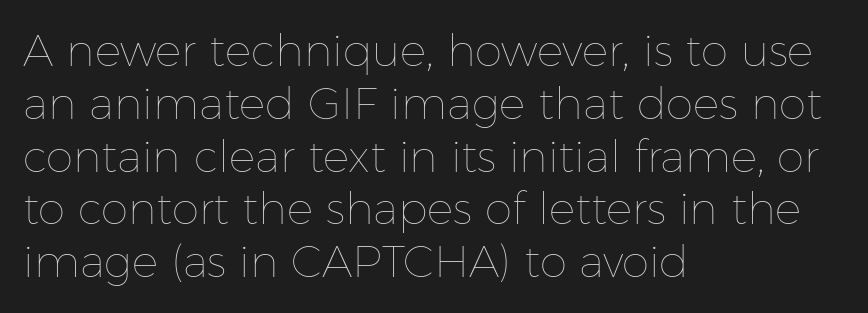
Q: Is the text bold? A: No.
Q: Is the text italic (slanted)? A: No, it is upright.
Q: Is the text underlined? A: No.
Q: How is the paragraph aligned? A: Left-aligned.
Q: Is the spacing between letters normal or unusually wide? A: Normal.
Q: Width (condensed, normal, or wide)? A: Normal.
Q: Stroke contrast? A: Low.
Q: x-height? A: Medium.
Q: Monospaced? A: No.
